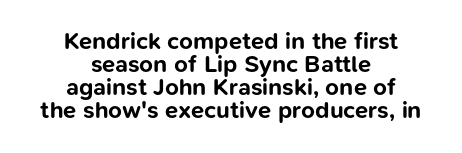
The typography opts for an upright posture over an oblique one. Default kerning and tracking; the words read as compact shapes. The area under the type is left untouched. A centered setting, common on invitations and titles, is used for this passage.
